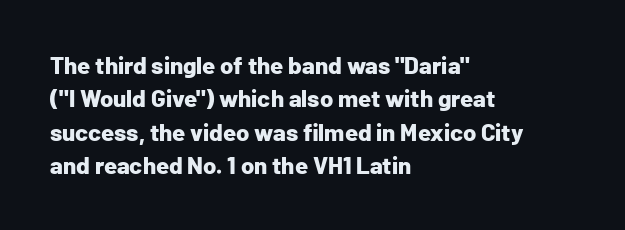
Q: Is the text bold? A: Yes.
Q: Is the text italic (slanted)? A: No, it is upright.
Q: Is the text underlined? A: No.
Q: How is the paragraph aligned? A: Left-aligned.
Q: Is the spacing between letters normal or unusually wide? A: Normal.
Q: Is the spacing between lines tight, normal or loose? A: Normal.
